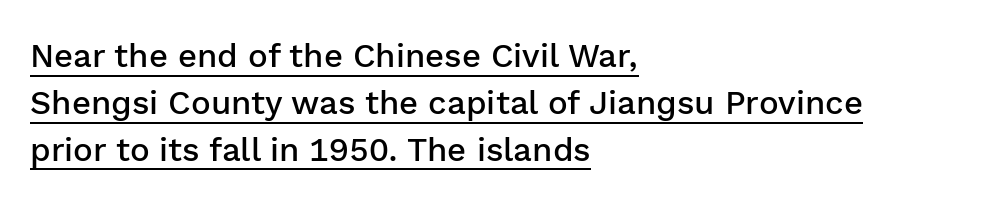
No feet cap the strokes, marking this as sans-serif type. Beneath each row of characters lies a ruled line. This block has exactly the height ordinary leading produces. The letters are semibold — heavier than regular but short of a full bold.
